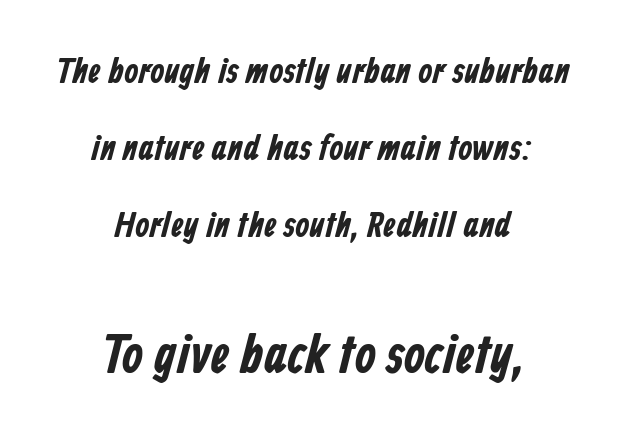
Centered paragraph, ragged on both sides. Airy leading. Is this a fixed-width face? No — the glyphs have proportional, varying widths. This rendering employs a face without finishing strokes, i.e., a sans-serif. Top chunk: small. Bottom chunk: large.
